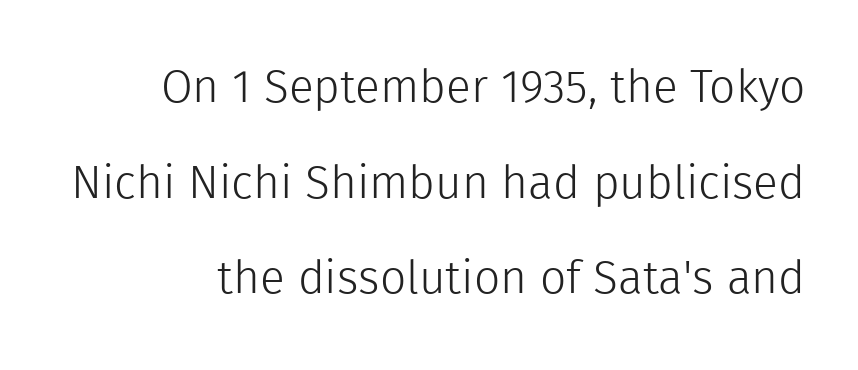
Q: Is the text bold? A: No.
Q: Is the text italic (slanted)? A: No, it is upright.
Q: Is the typeface a serif or a sans-serif typeface? A: Sans-serif.
Q: Is the text underlined? A: No.
Q: How is the paragraph aligned? A: Right-aligned.
Q: Is the spacing between letters normal or unusually wide? A: Normal.
Q: Is the spacing between lines tight, normal or loose? A: Loose.
Q: Width (condensed, normal, or wide)? A: Normal.
Q: x-height? A: Medium.
Q: Monospaced? A: No.
